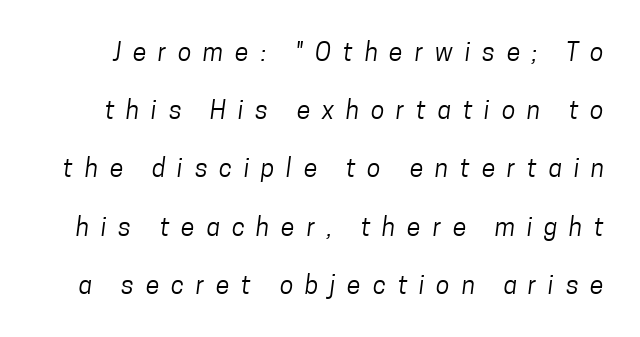
Q: Is the text bold? A: No.
Q: Is the text underlined? A: No.
Q: Is the spacing between letters normal or unusually wide? A: Unusually wide.
Q: Is the spacing between lines tight, normal or loose? A: Loose.
